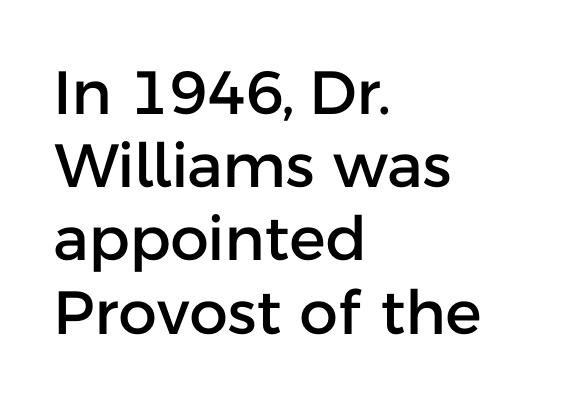
These lines were composed using upright roman letters. These lines are rendered in a variable-pitch font. Just letters on the line, the space beneath them empty. What stands out about the letter spacing? Nothing — it is the standard amount. Each letter's strokes conclude bluntly, with no projecting serifs.
